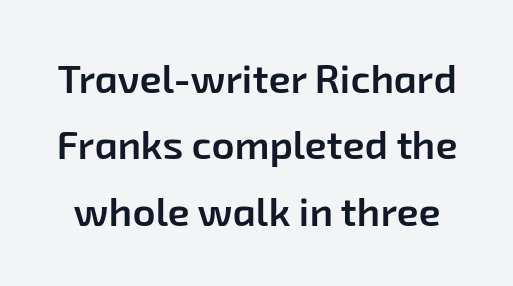
Q: Is the text bold? A: Semi-bold.
Q: Is the typeface a serif or a sans-serif typeface? A: Sans-serif.
Q: Is the text underlined? A: No.
Q: Is the spacing between letters normal or unusually wide? A: Normal.
Q: Is the spacing between lines tight, normal or loose? A: Normal.
Q: Width (condensed, normal, or wide)? A: Normal.
Q: Stroke contrast? A: Low.
Q: x-height? A: Medium.
Q: Monospaced? A: No.
